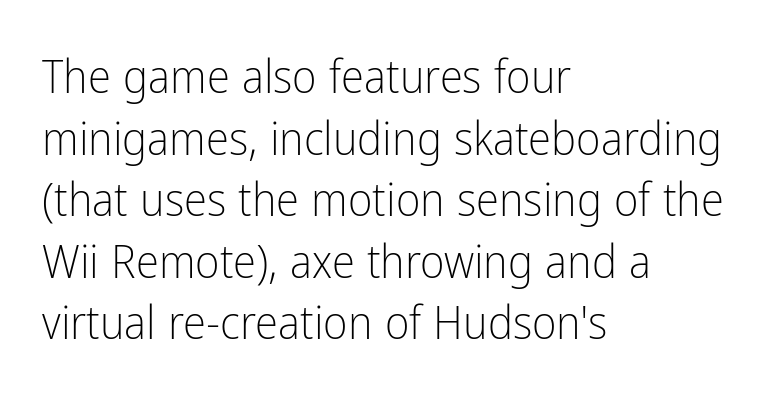
{"serif": "no", "italic": "no", "bold": "no", "weight": "light", "width": "condensed", "stroke_contrast": "low", "x_height": "medium", "monospaced": "no", "underline": "no", "align": "left", "line_spacing": "normal", "line_spacing_ratio": 1.31, "letter_spacing": "normal", "letter_spacing_em": 0.0, "glyph_px": 47}
